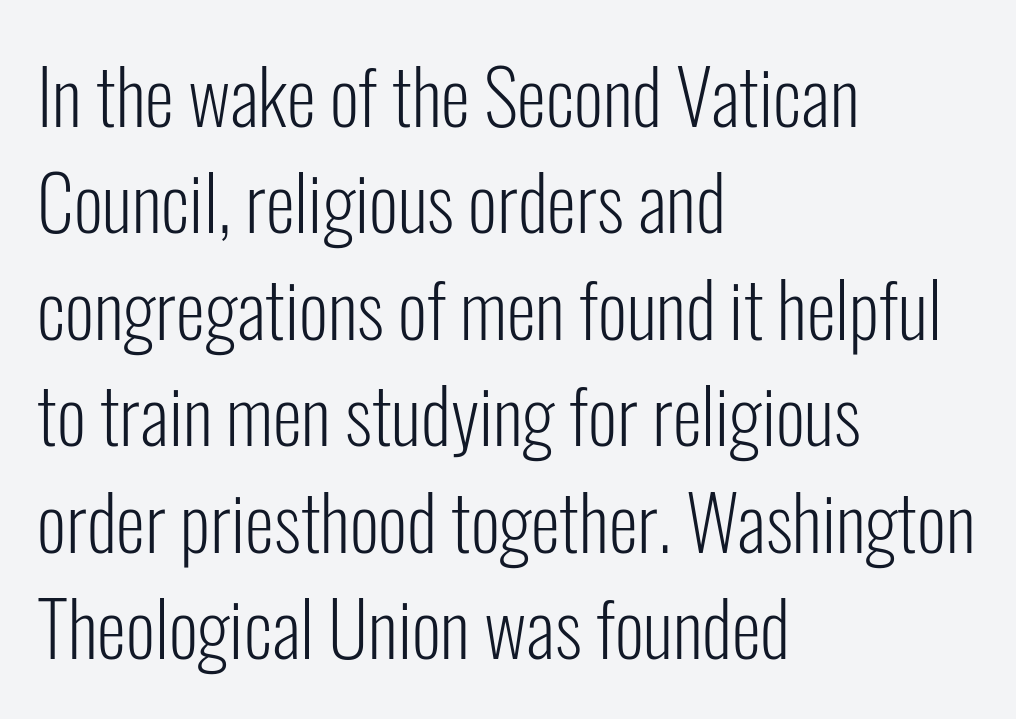
The image shows 75 px light, condensed sans-serif type, upright; set left-aligned, normal line spacing (1.42x), normal letter spacing, not underlined; low stroke contrast and a medium x-height.
